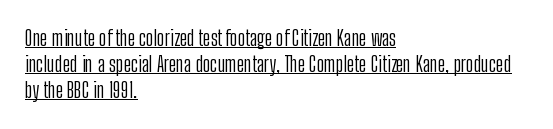
{"italic": "no", "bold": "no", "underline": "yes", "align": "left", "line_spacing": "normal", "line_spacing_ratio": 1.25, "letter_spacing": "normal", "letter_spacing_em": 0.0, "glyph_px": 21}
